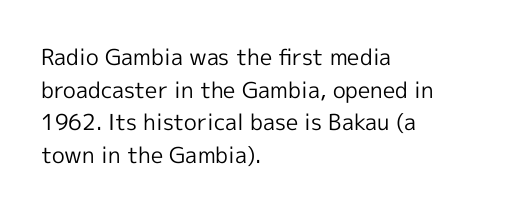
Rows of type keep a routine distance in the vertical direction. The space beneath each line is pristine and unruled. Which margin do the lines hug? The left one — the right edge is uneven. The letterforms sit shoulder to shoulder at normal distance.
